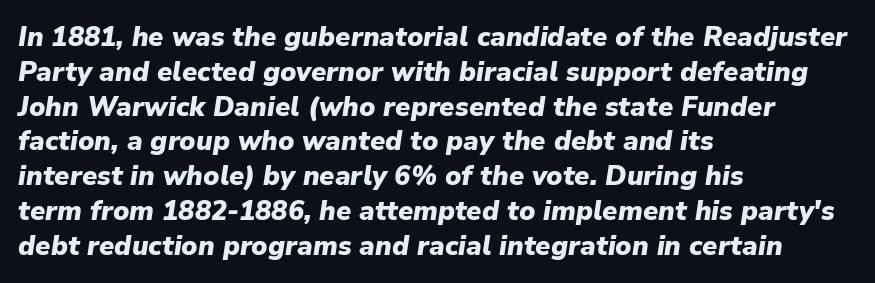
The image shows 27 px bold type, italic (leaning right); set left-aligned, normal line spacing (1.29x), normal letter spacing, not underlined.
